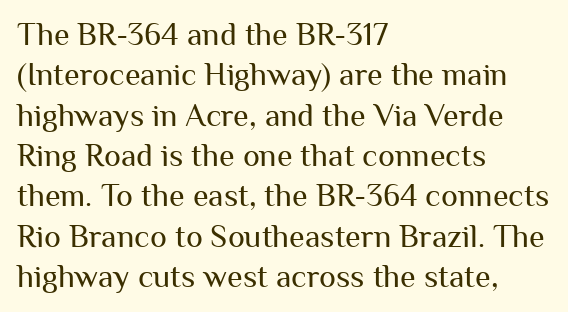
Alignment: flush left. Are there feet on the stems? There aren't — it's a sans. The rendering uses natural spacing where letterforms have individual widths. What's the leading like? Ordinary, nothing unusual. Vertical stems look standard width or narrower in stroke.
